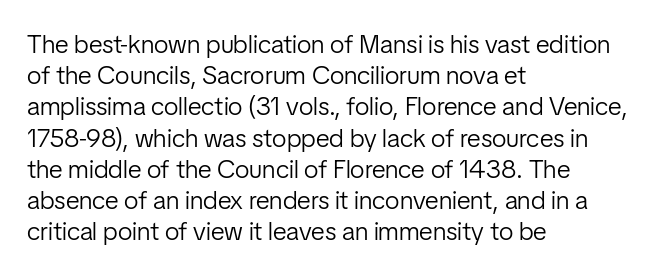
{"italic": "no", "bold": "no", "underline": "no", "align": "left", "line_spacing_ratio": 1.2, "letter_spacing": "normal", "letter_spacing_em": 0.0, "glyph_px": 26}
